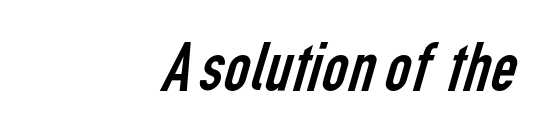
{"serif": "no", "bold": "no", "weight": "regular", "width": "condensed", "stroke_contrast": "low", "x_height": "medium", "monospaced": "no", "underline": "no", "align": "right", "letter_spacing": "normal", "letter_spacing_em": 0.0, "glyph_px": 71}
